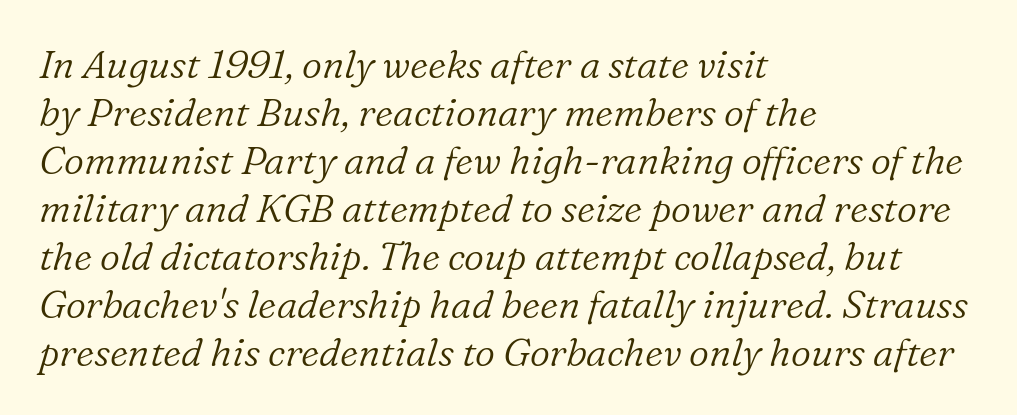
The image shows 39 px light serif type, italic (leaning right); set left-aligned, line spacing 1.23x, normal letter spacing, not underlined; low stroke contrast and a medium x-height.
